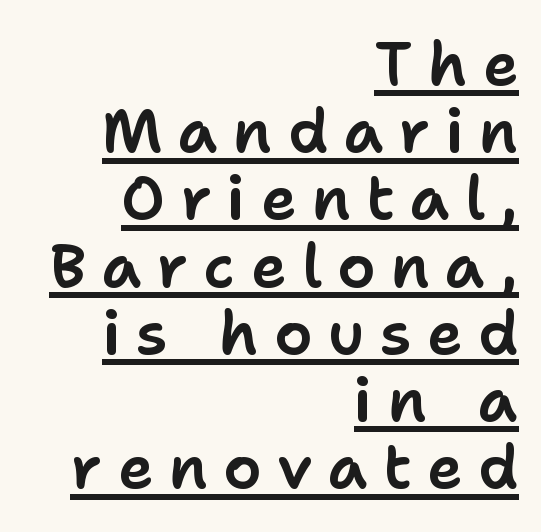
Does a line run under the words? Yes, clearly. Letterform terminals end flat and unadorned throughout the passage. Line endings align vertically; line beginnings do not. The horizontal fit of the characters is loose and conspicuously gappy. The axis of the letterforms is exactly vertical. Each new line begins almost immediately beneath the previous one.
